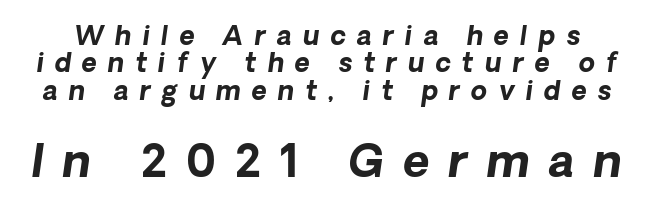
{"serif": "no", "bold": "yes", "weight": "bold", "width": "normal", "stroke_contrast": "low", "x_height": "medium", "monospaced": "no", "underline": "no", "line_spacing": "tight", "line_spacing_ratio": 1.05, "letter_spacing": "wide", "letter_spacing_em": 0.43, "larger_block": "second", "size_ratio": 1.73, "glyph_px": 45}
